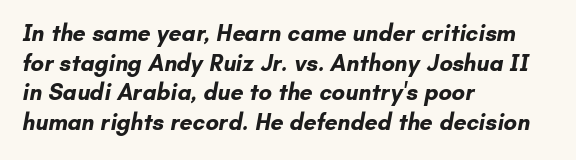
The image shows 23 px bold type; set left-aligned, normal line spacing (1.29x), normal letter spacing, not underlined.
